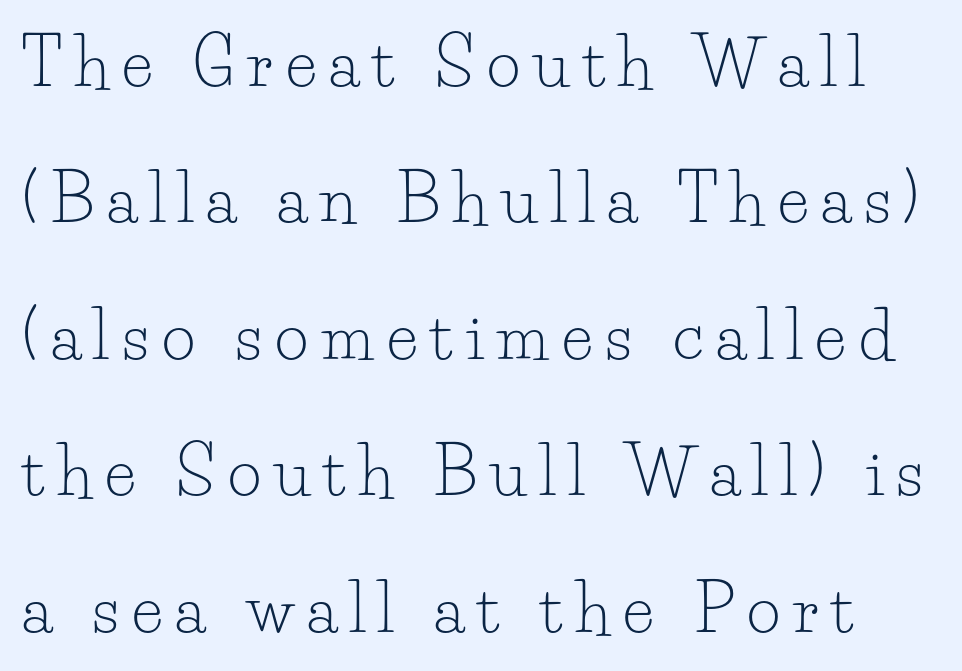
The image shows 65 px light serif type, upright; set loose line spacing (2.1x), unusually wide letter spacing (+0.2 em), not underlined; low stroke contrast and a small x-height.
